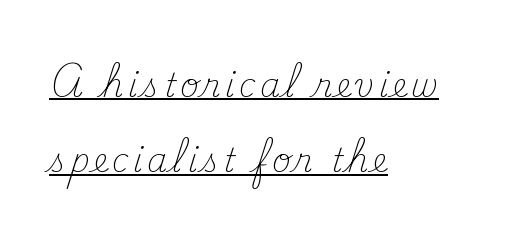
The face used here is proportionally spaced, like ordinary book or web type. Honestly, the underline is the first thing you notice here. Leading: increased. Small tapered or slab feet sit at the stroke ends, so this counts as serif.
